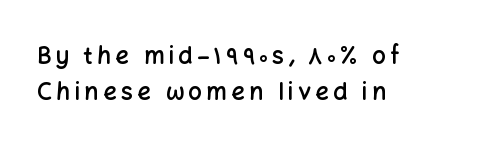
{"italic": "no", "bold": "semi", "underline": "no", "align": "left", "line_spacing": "normal", "line_spacing_ratio": 1.5, "glyph_px": 24}
